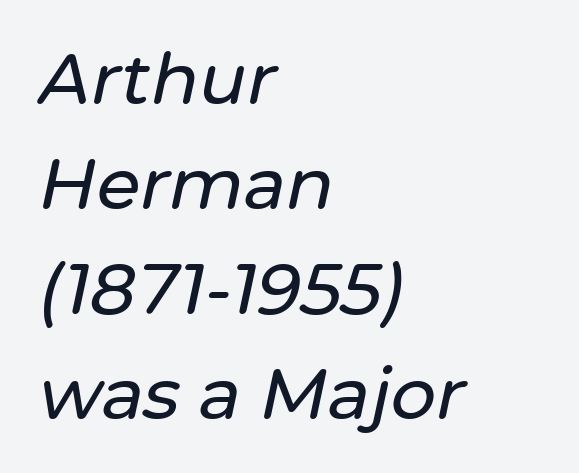
Q: Is the text italic (slanted)? A: Yes, it leans right by about 12 degrees.
Q: Is the text underlined? A: No.
Q: How is the paragraph aligned? A: Left-aligned.
Q: Is the spacing between letters normal or unusually wide? A: Normal.
Q: Is the spacing between lines tight, normal or loose? A: Normal.
Q: Width (condensed, normal, or wide)? A: Normal.
Q: Stroke contrast? A: Low.
Q: x-height? A: Medium.
Q: Monospaced? A: No.
